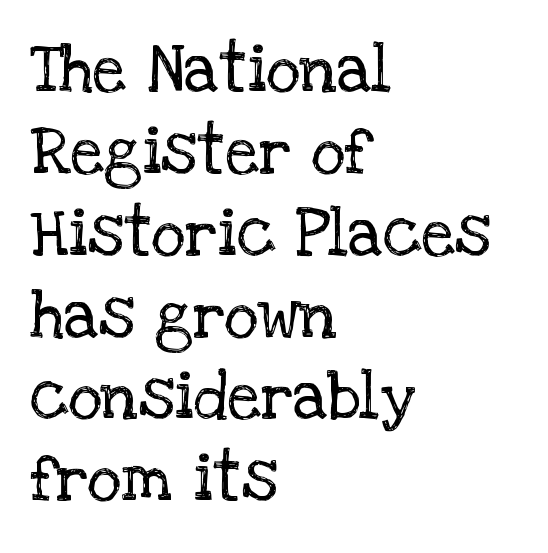
The image shows 66 px regular-weight serif type, upright; set left-aligned, line spacing 1.24x, normal letter spacing, not underlined; low stroke contrast and a large x-height.
